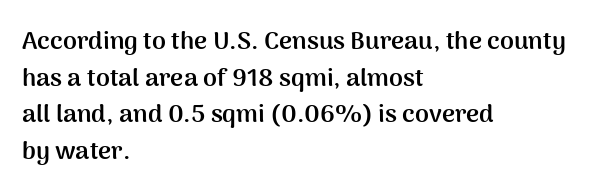
Q: Is the text bold? A: Yes.
Q: Is the text italic (slanted)? A: No, it is upright.
Q: Is the text underlined? A: No.
Q: How is the paragraph aligned? A: Left-aligned.
Q: Is the spacing between letters normal or unusually wide? A: Normal.
Q: Is the spacing between lines tight, normal or loose? A: Normal.
